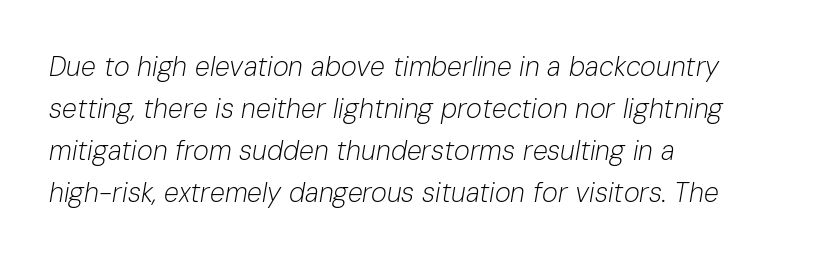
Summary of vertical rhythm: regular, with standard interline spacing. The whole block is typeset with a tilt. The passage shown has conventional tracking throughout. Summary of weight: not heavy and not bold. The compositor pushed each line to the left boundary.
